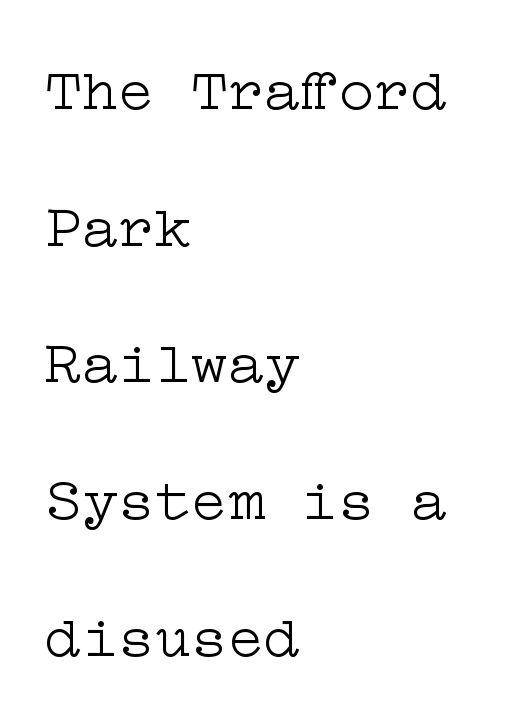
What stands out about the letter spacing? Nothing — it is the standard amount. Designer's note — italics off, roman on. The string is rendered with underlining switched off. The compositor pushed each line to the left boundary.
